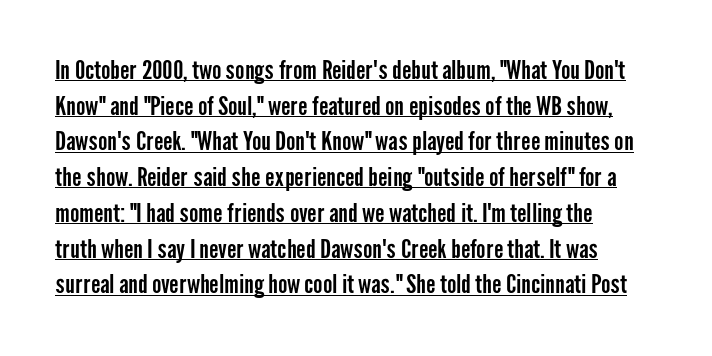
Q: Is the text italic (slanted)? A: No, it is upright.
Q: Is the text underlined? A: Yes.
Q: How is the paragraph aligned? A: Left-aligned.
Q: Is the spacing between letters normal or unusually wide? A: Normal.
Q: Is the spacing between lines tight, normal or loose? A: Normal.
